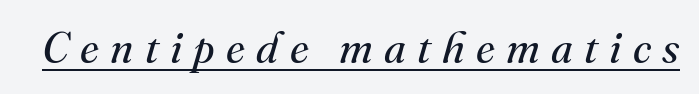
{"serif": "yes", "italic": "yes", "lean": "right", "slant_degrees": 16, "bold": "no", "weight": "regular", "width": "normal", "stroke_contrast": "medium", "x_height": "small", "monospaced": "no", "underline": "yes", "letter_spacing": "wide", "letter_spacing_em": 0.26, "glyph_px": 43}
